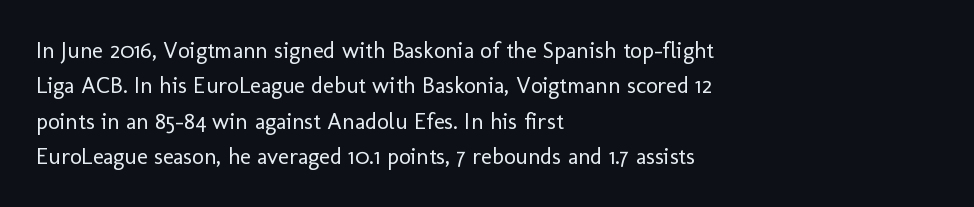
The face looks like a standard text weight, possibly lighter. Vertical strokes here are truly vertical. These lines keep a tight, regular rhythm from letter to letter. Leading matches the norm, producing a regular column. Left-aligned paragraph, ragged on the right. The space directly below the letters is spotless.
